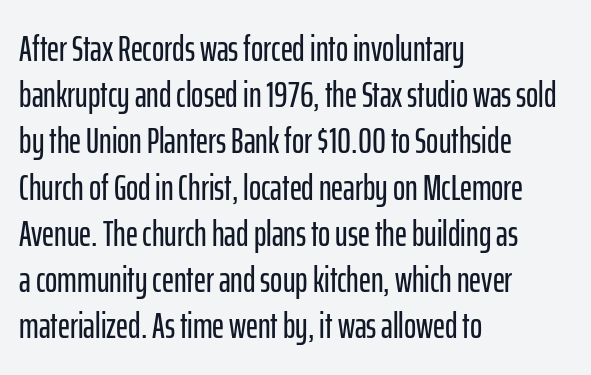
{"serif": "no", "italic": "no", "width": "condensed", "stroke_contrast": "low", "x_height": "medium", "monospaced": "no", "underline": "no", "align": "left", "line_spacing": "normal", "line_spacing_ratio": 1.25, "letter_spacing": "normal", "letter_spacing_em": 0.0, "glyph_px": 37}
